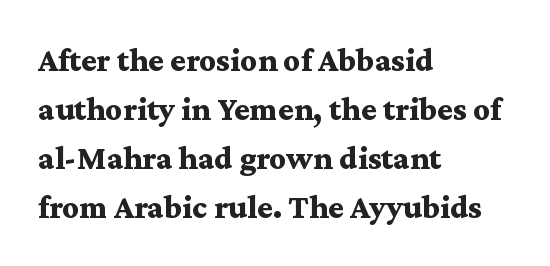
{"serif": "yes", "italic": "no", "bold": "yes", "weight": "bold", "width": "wide", "stroke_contrast": "medium", "x_height": "medium", "monospaced": "no", "underline": "no", "align": "left", "line_spacing": "normal", "line_spacing_ratio": 1.48, "letter_spacing": "normal", "letter_spacing_em": 0.0, "glyph_px": 33}
